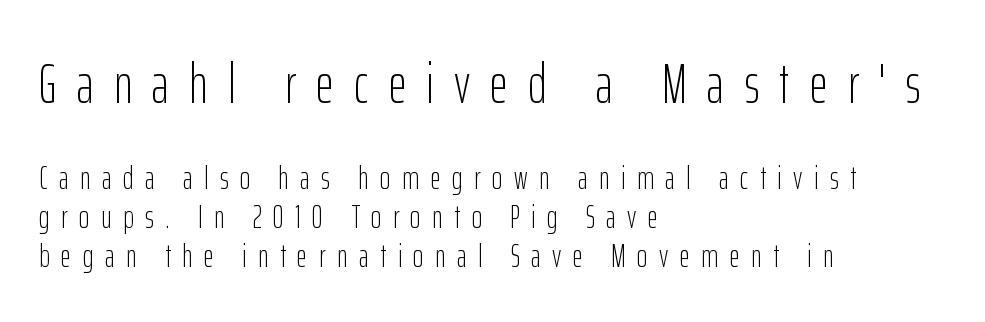
Q: Is the text bold? A: No.
Q: Is the text italic (slanted)? A: No, it is upright.
Q: Is the typeface a serif or a sans-serif typeface? A: Sans-serif.
Q: Is the text underlined? A: No.
Q: How is the paragraph aligned? A: Left-aligned.
Q: Is the spacing between letters normal or unusually wide? A: Unusually wide.
Q: Which block of text is set in a larger size, the first (top) or the second (bottom)? A: The first (top) one.
Q: Width (condensed, normal, or wide)? A: Condensed.
Q: Stroke contrast? A: Low.
Q: x-height? A: Medium.
Q: Monospaced? A: No.
